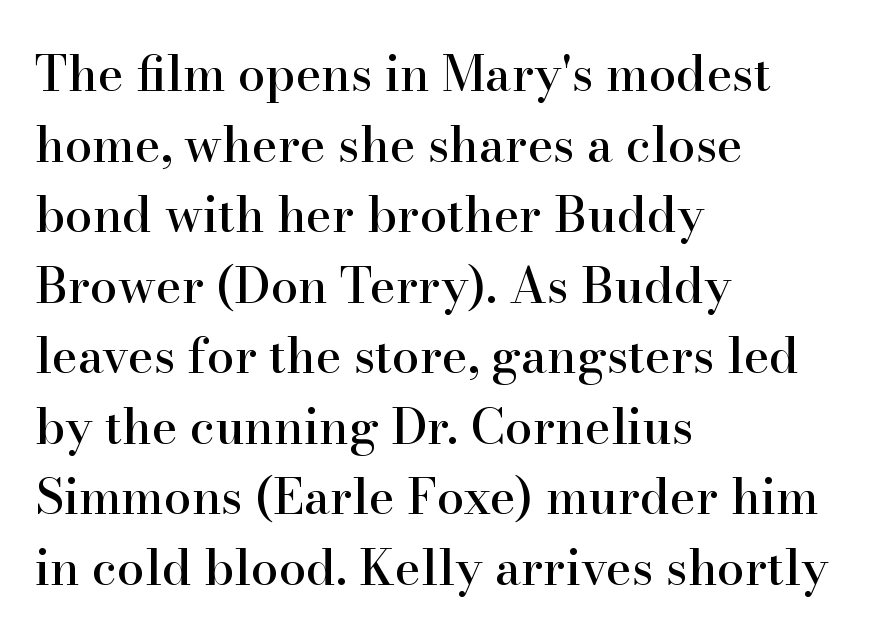
Here the designer chose a conventional face with non-uniform glyph widths. The font's upright variant was chosen for this text. The baseline area is clear. The face used here is rendered with its standard letterfit. What's the leading like? Ordinary, nothing unusual. Left-aligned paragraph, ragged on the right.
